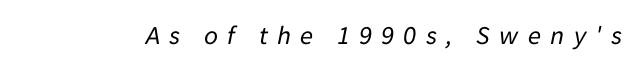
{"italic": "yes", "lean": "right", "slant_degrees": 11, "bold": "no", "underline": "no", "letter_spacing": "wide", "letter_spacing_em": 0.34, "glyph_px": 27}
